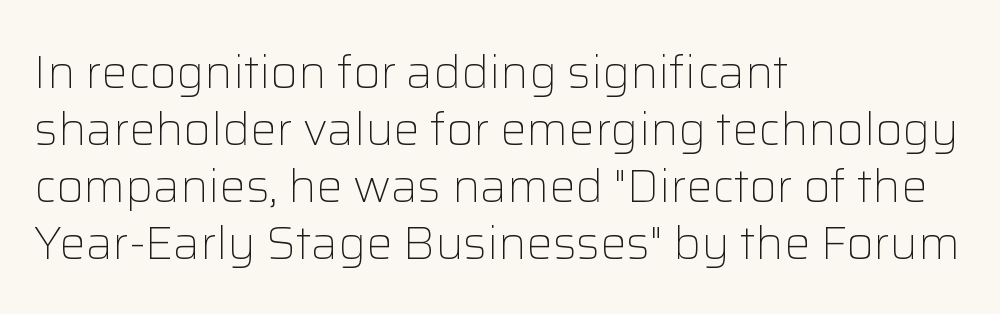
The rendering shows plain stroke endings on the letterforms — a sans-serif design. Tracking here is standard; glyphs follow each other at the usual distance. Think of a printed novel: that variable character pitch is what you see here. Each stroke keeps to a modest, everyday thickness or less.
